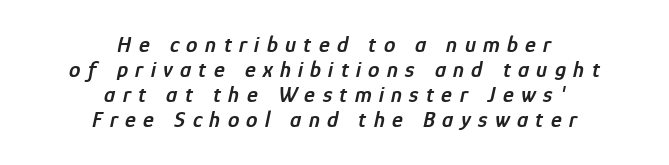
The image shows 23 px text type, italic (leaning right); set centered, tight line spacing (1.09x), unusually wide letter spacing (+0.32 em), not underlined.
